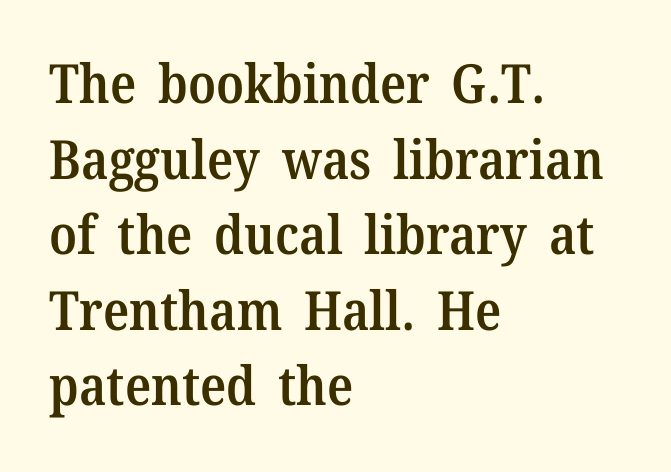
{"serif": "yes", "italic": "no", "bold": "semi", "weight": "semibold", "width": "normal", "stroke_contrast": "medium", "x_height": "medium", "monospaced": "no", "underline": "no", "align": "left", "line_spacing": "normal", "line_spacing_ratio": 1.4, "letter_spacing": "normal", "letter_spacing_em": 0.0, "glyph_px": 54}
